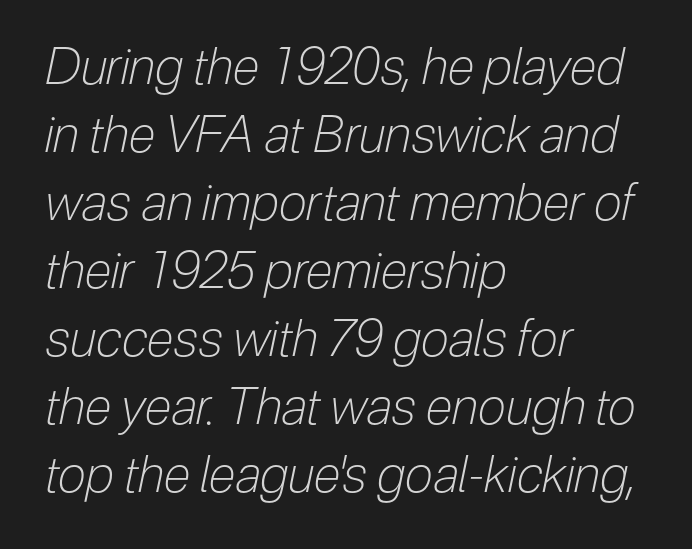
Q: Is the text bold? A: No.
Q: Is the text italic (slanted)? A: Yes, it leans right by about 12 degrees.
Q: Is the text underlined? A: No.
Q: How is the paragraph aligned? A: Left-aligned.
Q: Is the spacing between letters normal or unusually wide? A: Normal.
Q: Is the spacing between lines tight, normal or loose? A: Normal.
Q: Width (condensed, normal, or wide)? A: Condensed.
Q: Stroke contrast? A: Low.
Q: x-height? A: Medium.
Q: Monospaced? A: No.
